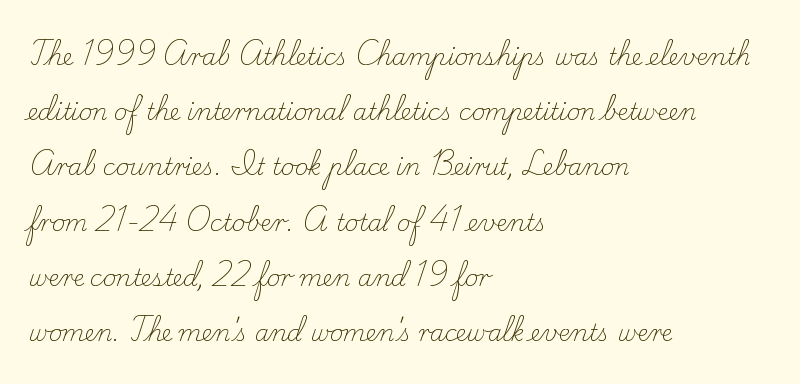
Q: Is the text bold? A: No.
Q: Is the text italic (slanted)? A: Yes.
Q: Is the text underlined? A: No.
Q: How is the paragraph aligned? A: Left-aligned.
Q: Is the spacing between letters normal or unusually wide? A: Normal.
Q: Is the spacing between lines tight, normal or loose? A: Loose.
